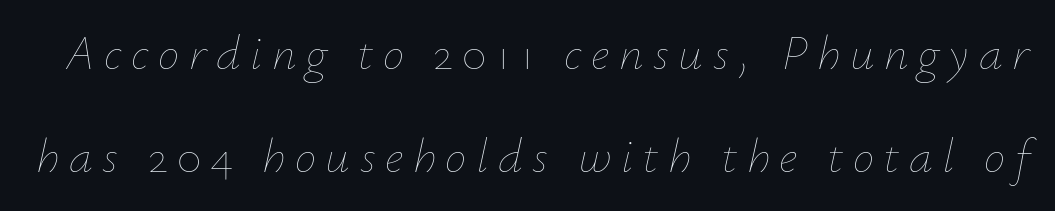
Q: Is the text bold? A: No.
Q: Is the text italic (slanted)? A: Yes, it leans right by about 12 degrees.
Q: Is the text underlined? A: No.
Q: Is the spacing between letters normal or unusually wide? A: Unusually wide.
Q: Is the spacing between lines tight, normal or loose? A: Loose.
Q: Width (condensed, normal, or wide)? A: Normal.
Q: Stroke contrast? A: Low.
Q: x-height? A: Small.
Q: Monospaced? A: No.
